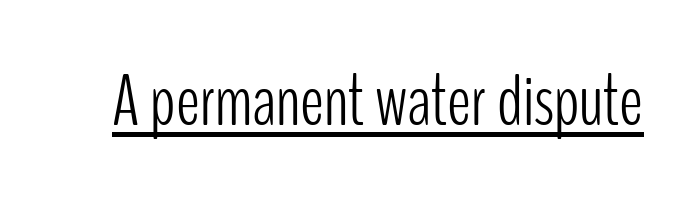
{"serif": "no", "italic": "no", "bold": "no", "weight": "light", "width": "condensed", "stroke_contrast": "low", "x_height": "medium", "monospaced": "no", "underline": "yes", "letter_spacing": "normal", "letter_spacing_em": 0.0, "glyph_px": 73}
